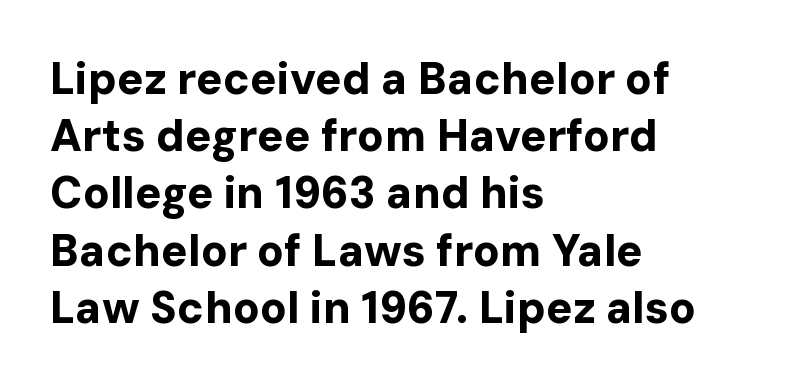
{"serif": "no", "italic": "no", "bold": "yes", "weight": "bold", "width": "normal", "stroke_contrast": "low", "x_height": "medium", "monospaced": "no", "underline": "no", "align": "left", "line_spacing": "normal", "line_spacing_ratio": 1.3, "letter_spacing": "normal", "letter_spacing_em": 0.0, "glyph_px": 44}
